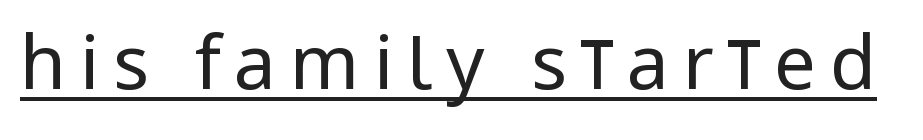
Q: Is the text bold? A: No.
Q: Is the text italic (slanted)? A: No, it is upright.
Q: Is the typeface a serif or a sans-serif typeface? A: Sans-serif.
Q: Is the text underlined? A: Yes.
Q: Width (condensed, normal, or wide)? A: Condensed.
Q: Stroke contrast? A: Low.
Q: x-height? A: Large.
Q: Monospaced? A: No.
